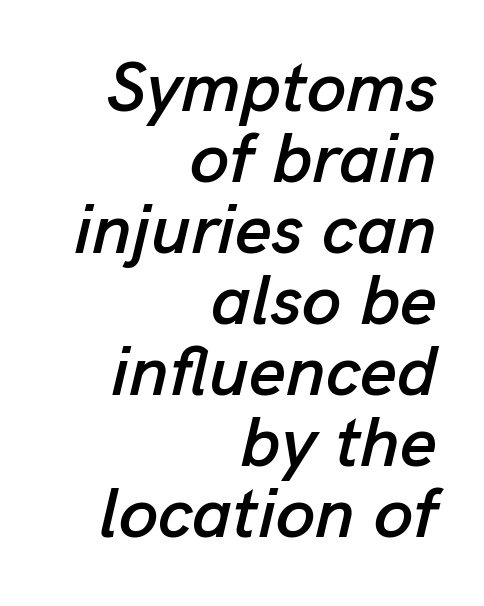
Spacing verdict: proportional, widths tailored to each character. Each new line begins almost immediately beneath the previous one. Descenders hang freely into open space. Compared with typical body copy, the letter spacing here is the same. The font's italic variant was chosen for this text.
